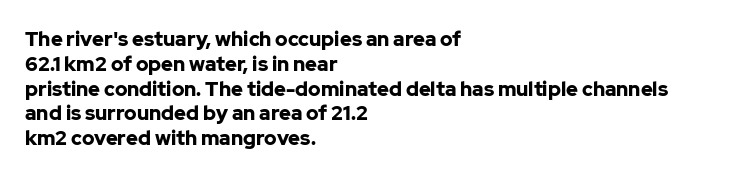
{"italic": "no", "bold": "yes", "underline": "no", "align": "left", "line_spacing_ratio": 1.24, "letter_spacing": "normal", "letter_spacing_em": 0.0, "glyph_px": 20}
